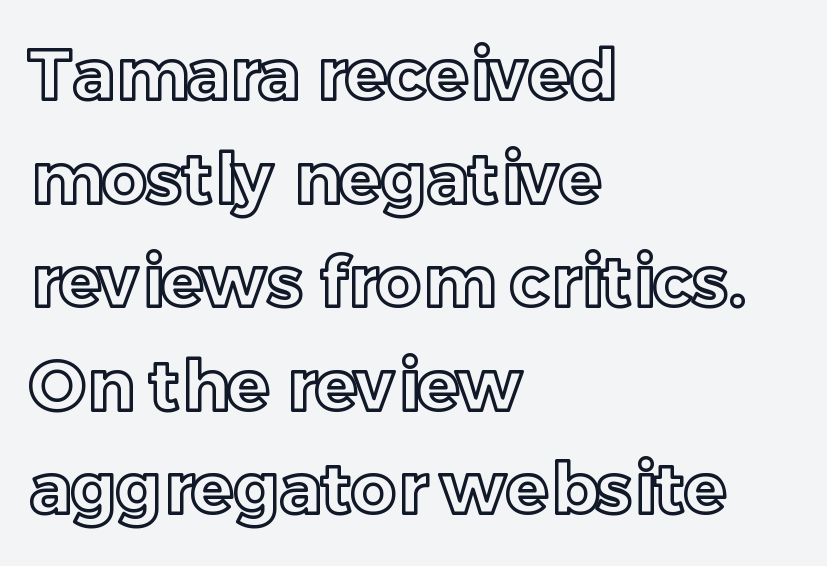
{"italic": "no", "width": "normal", "x_height": "medium", "monospaced": "no", "underline": "no", "align": "left", "line_spacing": "normal", "line_spacing_ratio": 1.48, "letter_spacing": "normal", "letter_spacing_em": 0.0, "glyph_px": 70}
